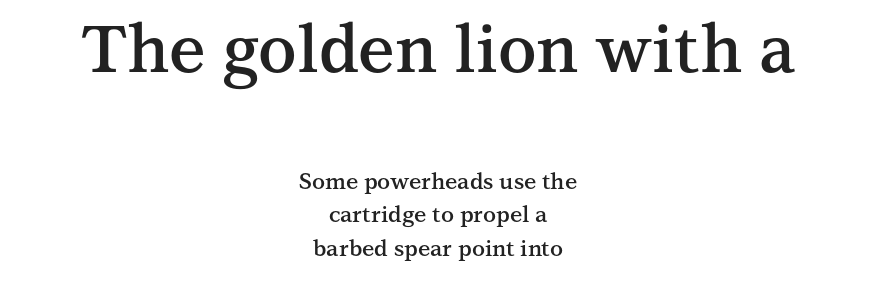
Note the varied advance widths — an 'i' is clearly narrower than an 'm'. Rendered with straight, roman letterforms. A bit beefed up — I'd call it semibold rather than bold. Plain, unruled lines of type.
